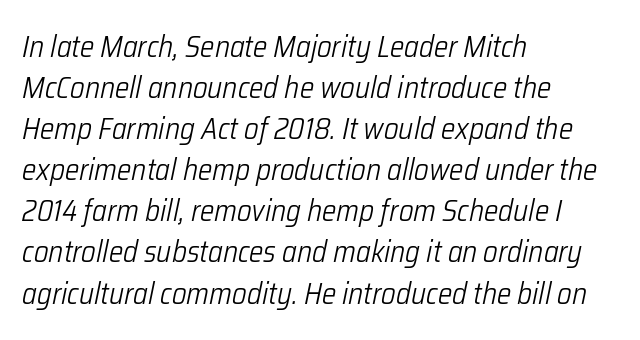
The zone under the glyphs is completely vacant. The font is comparable to plain body text, perhaps lighter. The rendering uses a moderate line-height, typical for paragraphs. Where is the straight margin? On the left. Character widths vary here, with narrow letters taking less room than wide ones.
